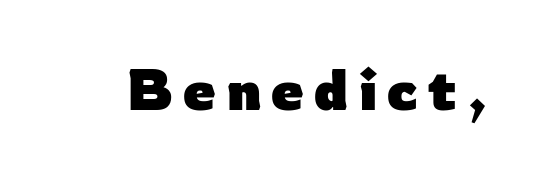
The image shows 58 px heavy sans-serif type, upright; set not underlined; low stroke contrast and a medium x-height.
